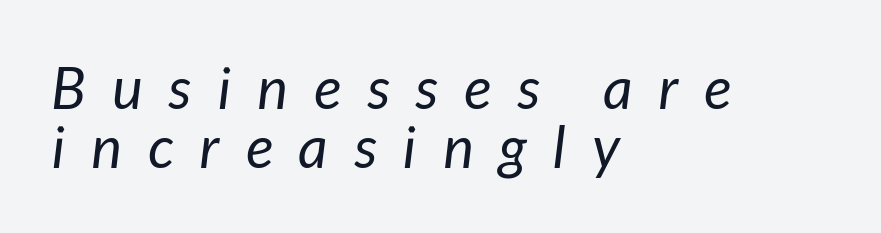
A student would call this left alignment; a typographer would say flush left, rag right. What's the leading like? Squeezed, with rows nearly overlapping. It's the slanting kind of type. Tracking here is generous; glyphs stand well apart from one another. Here the designer chose a conventional face with non-uniform glyph widths. Any mark beneath the type? The region is blank.
